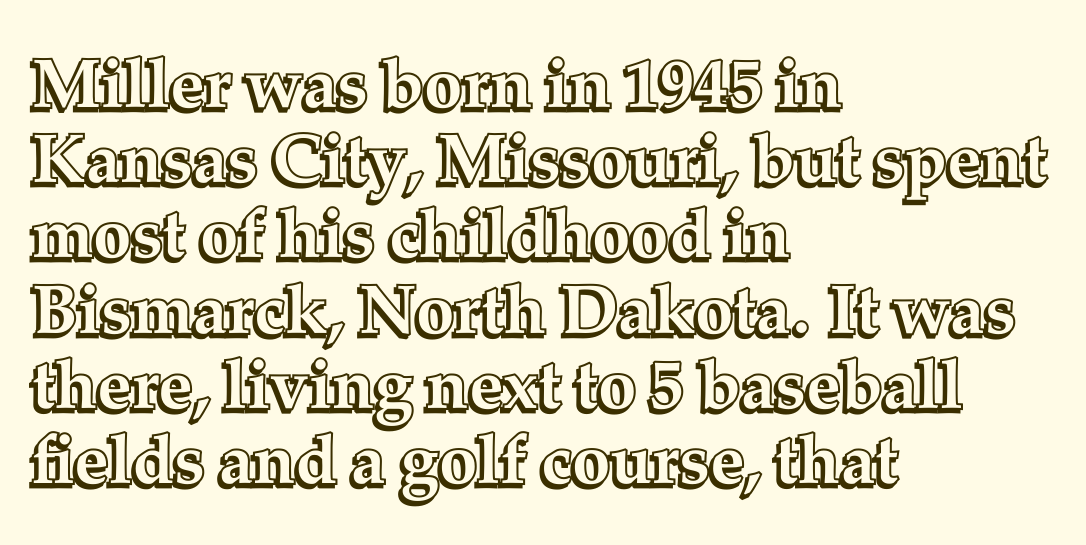
The image shows 69 px text type, upright; set left-aligned, tight line spacing (1.09x), normal letter spacing, not underlined; a medium x-height.
